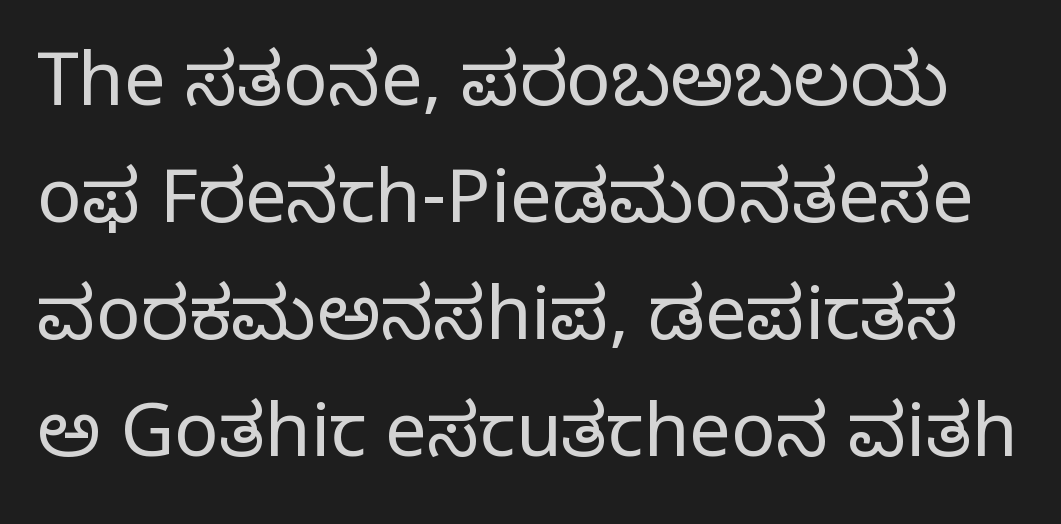
The image shows 74 px regular-weight serif type, upright; set normal line spacing (1.58x), normal letter spacing, not underlined; low stroke contrast and a large x-height.
